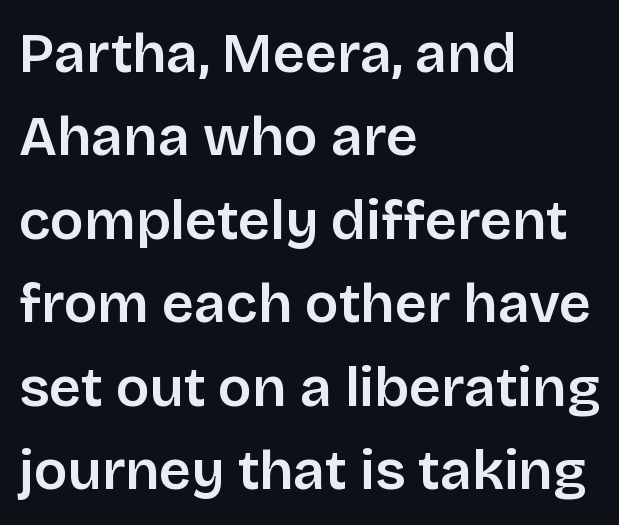
The image shows 56 px sans-serif type, upright; set left-aligned, normal line spacing (1.49x), normal letter spacing, not underlined; low stroke contrast and a large x-height.
